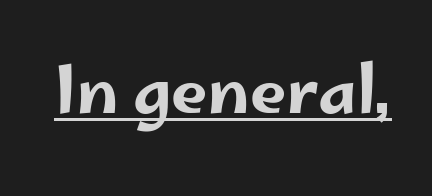
Q: Is the text italic (slanted)? A: No, it is upright.
Q: Is the typeface a serif or a sans-serif typeface? A: Sans-serif.
Q: Is the text underlined? A: Yes.
Q: Is the spacing between letters normal or unusually wide? A: Normal.
Q: Width (condensed, normal, or wide)? A: Wide.
Q: Stroke contrast? A: Low.
Q: x-height? A: Small.
Q: Monospaced? A: No.
